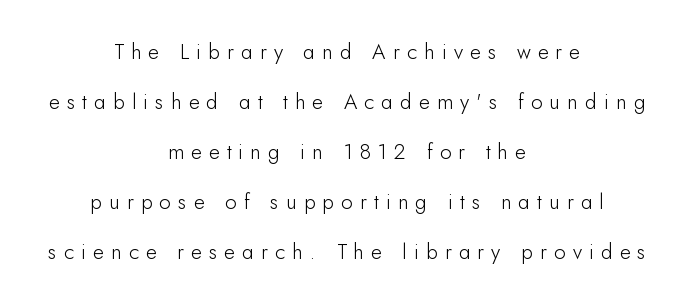
Q: Is the text bold? A: No.
Q: Is the text italic (slanted)? A: No, it is upright.
Q: Is the text underlined? A: No.
Q: How is the paragraph aligned? A: Centered.
Q: Is the spacing between letters normal or unusually wide? A: Unusually wide.
Q: Is the spacing between lines tight, normal or loose? A: Loose.
